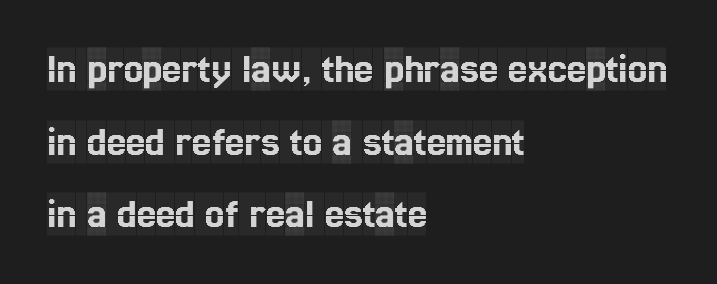
Observe the ordinary spacing: letters are neighbours, not strangers. The axis of the letterforms is exactly vertical. The passage shown is typed in a proportional face where columns would drift. Look at the bottom of the vertical strokes: they flare into serifs here.
